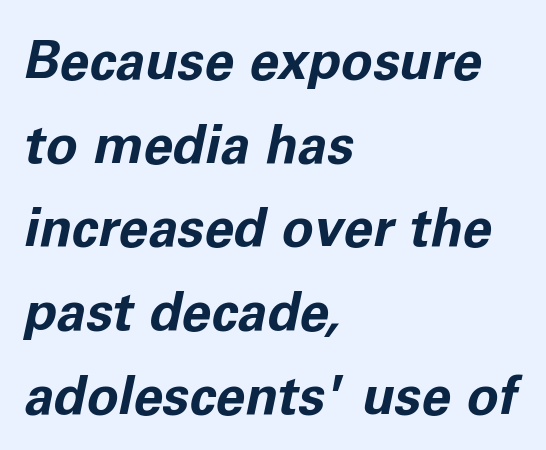
{"italic": "yes", "lean": "right", "slant_degrees": 11, "bold": "yes", "weight": "bold", "width": "normal", "stroke_contrast": "low", "x_height": "medium", "monospaced": "no", "underline": "no", "align": "left", "line_spacing": "normal", "line_spacing_ratio": 1.58, "letter_spacing": "normal", "letter_spacing_em": 0.0, "glyph_px": 53}
